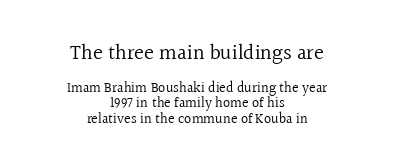
Q: Is the text bold? A: No.
Q: Is the text italic (slanted)? A: No, it is upright.
Q: Is the text underlined? A: No.
Q: How is the paragraph aligned? A: Centered.
Q: Is the spacing between letters normal or unusually wide? A: Normal.
Q: Is the spacing between lines tight, normal or loose? A: Tight.
Q: Which block of text is set in a larger size, the first (top) or the second (bottom)? A: The first (top) one.
